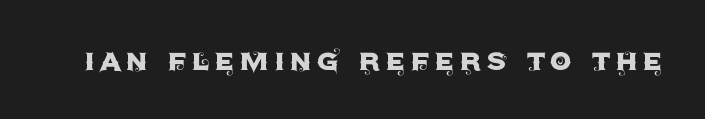
{"serif": "no", "italic": "no", "width": "normal", "x_height": "large", "monospaced": "no", "underline": "no", "glyph_px": 35}
